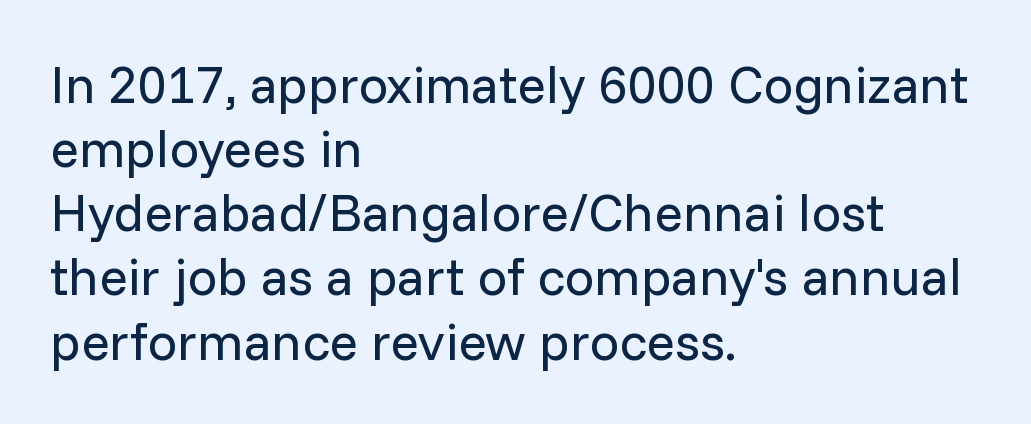
{"serif": "no", "italic": "no", "bold": "no", "weight": "regular", "width": "normal", "stroke_contrast": "low", "x_height": "medium", "monospaced": "no", "underline": "no", "align": "left", "line_spacing_ratio": 1.21, "letter_spacing": "normal", "letter_spacing_em": 0.0, "glyph_px": 53}
